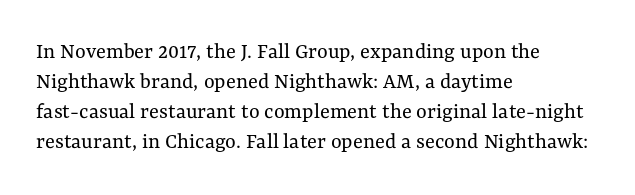
{"italic": "no", "bold": "no", "underline": "no", "align": "left", "line_spacing": "normal", "line_spacing_ratio": 1.31, "letter_spacing": "normal", "letter_spacing_em": 0.0, "glyph_px": 23}
